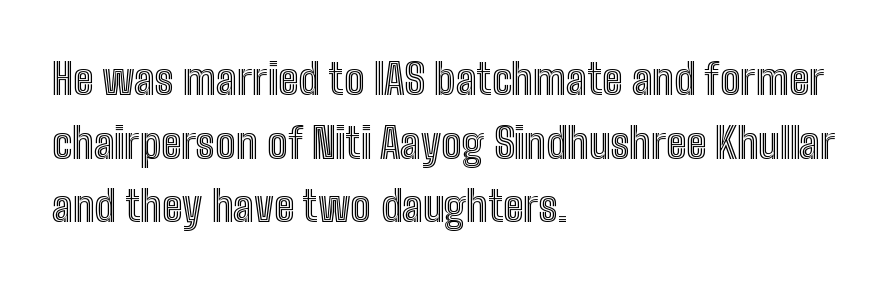
{"italic": "no", "width": "condensed", "x_height": "medium", "monospaced": "no", "underline": "no", "align": "left", "line_spacing": "normal", "line_spacing_ratio": 1.48, "letter_spacing": "normal", "letter_spacing_em": 0.0, "glyph_px": 43}
